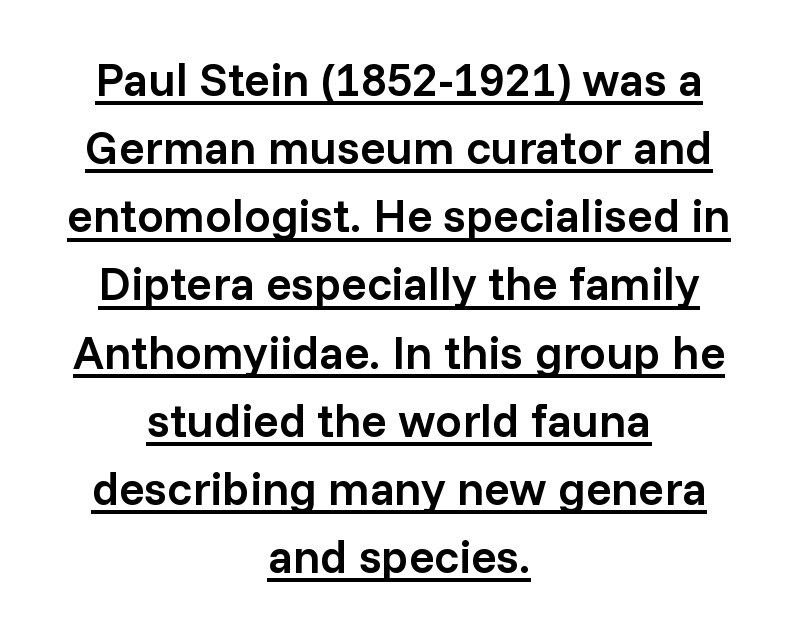
{"serif": "no", "italic": "no", "bold": "semi", "weight": "semibold", "width": "normal", "stroke_contrast": "low", "x_height": "medium", "monospaced": "no", "underline": "yes", "align": "center", "line_spacing": "normal", "line_spacing_ratio": 1.45, "letter_spacing": "normal", "letter_spacing_em": 0.0, "glyph_px": 47}
